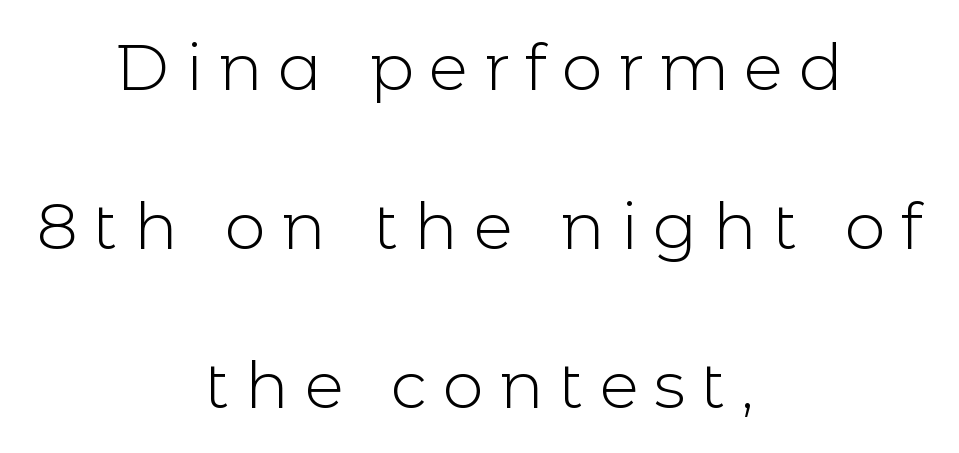
Q: Is the text bold? A: No.
Q: Is the text italic (slanted)? A: No, it is upright.
Q: Is the typeface a serif or a sans-serif typeface? A: Sans-serif.
Q: Is the text underlined? A: No.
Q: How is the paragraph aligned? A: Centered.
Q: Is the spacing between letters normal or unusually wide? A: Unusually wide.
Q: Is the spacing between lines tight, normal or loose? A: Loose.
Q: Width (condensed, normal, or wide)? A: Normal.
Q: x-height? A: Medium.
Q: Monospaced? A: No.
